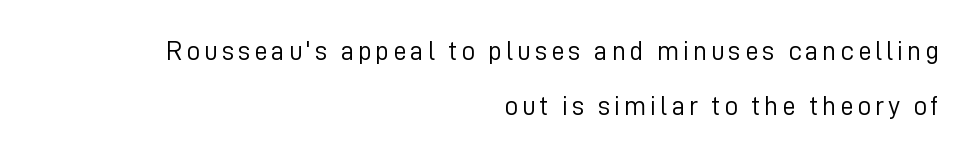
Q: Is the text bold? A: No.
Q: Is the text italic (slanted)? A: No, it is upright.
Q: Is the text underlined? A: No.
Q: How is the paragraph aligned? A: Right-aligned.
Q: Is the spacing between lines tight, normal or loose? A: Loose.
